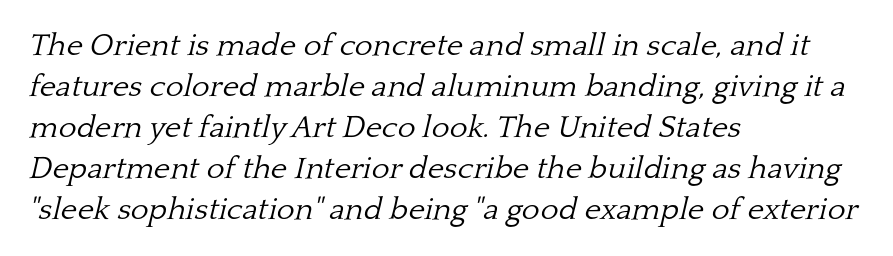
Q: Is the text bold? A: No.
Q: Is the text italic (slanted)? A: Yes, it leans right by about 13 degrees.
Q: Is the typeface a serif or a sans-serif typeface? A: Serif.
Q: Is the text underlined? A: No.
Q: How is the paragraph aligned? A: Left-aligned.
Q: Is the spacing between letters normal or unusually wide? A: Normal.
Q: Is the spacing between lines tight, normal or loose? A: Normal.
Q: Width (condensed, normal, or wide)? A: Normal.
Q: Stroke contrast? A: Low.
Q: x-height? A: Medium.
Q: Monospaced? A: No.
